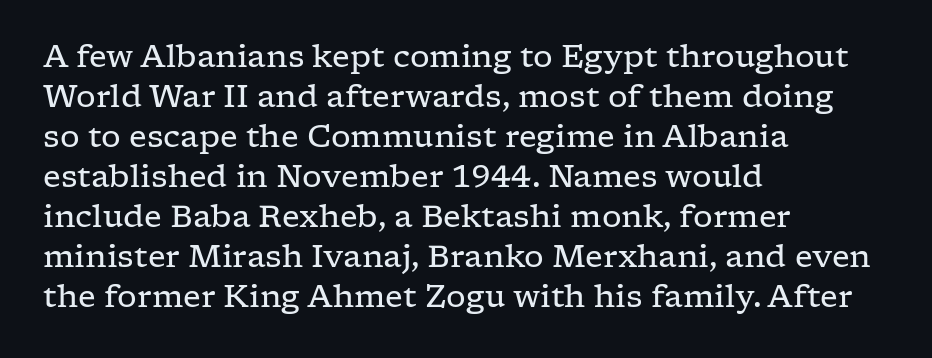
Q: Is the text bold? A: No.
Q: Is the text italic (slanted)? A: No, it is upright.
Q: Is the typeface a serif or a sans-serif typeface? A: Serif.
Q: Is the text underlined? A: No.
Q: How is the paragraph aligned? A: Left-aligned.
Q: Is the spacing between letters normal or unusually wide? A: Normal.
Q: Is the spacing between lines tight, normal or loose? A: Normal.
Q: Width (condensed, normal, or wide)? A: Wide.
Q: Stroke contrast? A: Low.
Q: x-height? A: Medium.
Q: Monospaced? A: No.
